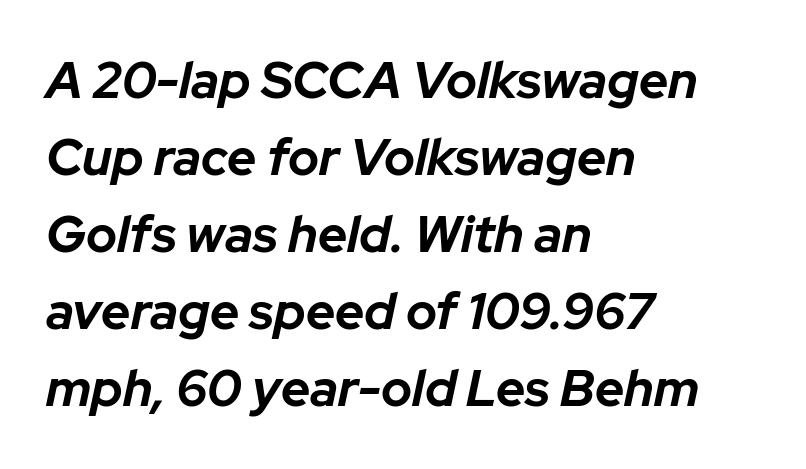
Q: Is the text bold? A: Yes.
Q: Is the text italic (slanted)? A: Yes, it leans right by about 12 degrees.
Q: Is the text underlined? A: No.
Q: How is the paragraph aligned? A: Left-aligned.
Q: Is the spacing between letters normal or unusually wide? A: Normal.
Q: Is the spacing between lines tight, normal or loose? A: Normal.
Q: Width (condensed, normal, or wide)? A: Normal.
Q: Stroke contrast? A: Low.
Q: x-height? A: Medium.
Q: Monospaced? A: No.
